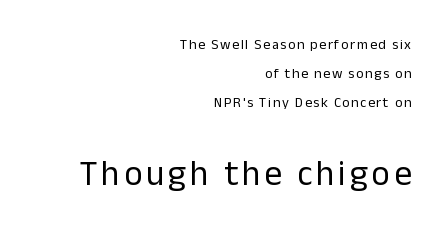
The image shows 35 px regular-weight sans-serif type, upright; set right-aligned, loose line spacing (2.06x), not underlined; the second (bottom) block is 2.5x larger; low stroke contrast and a medium x-height.
